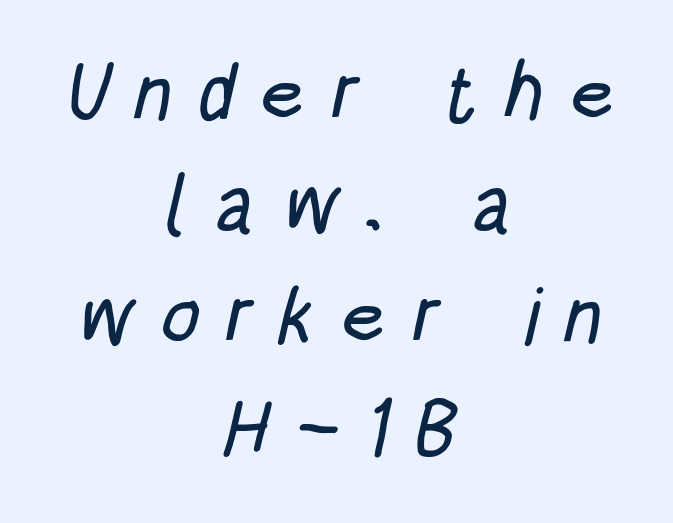
The image shows 79 px condensed sans-serif type; set centered, normal line spacing (1.41x), unusually wide letter spacing (+0.31 em), not underlined; low stroke contrast and a large x-height.
